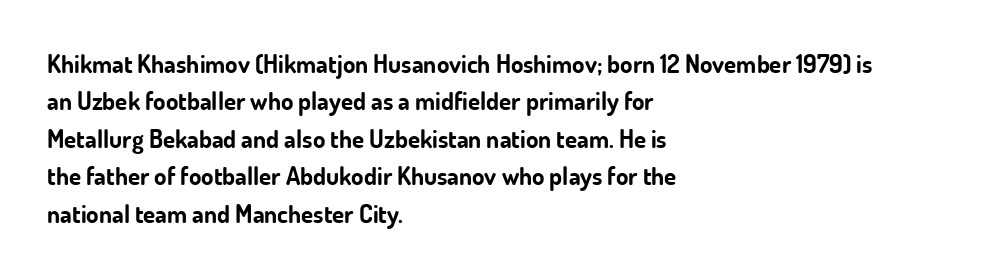
Q: Is the text bold? A: Yes.
Q: Is the text italic (slanted)? A: No, it is upright.
Q: Is the text underlined? A: No.
Q: How is the paragraph aligned? A: Left-aligned.
Q: Is the spacing between letters normal or unusually wide? A: Normal.
Q: Is the spacing between lines tight, normal or loose? A: Normal.
